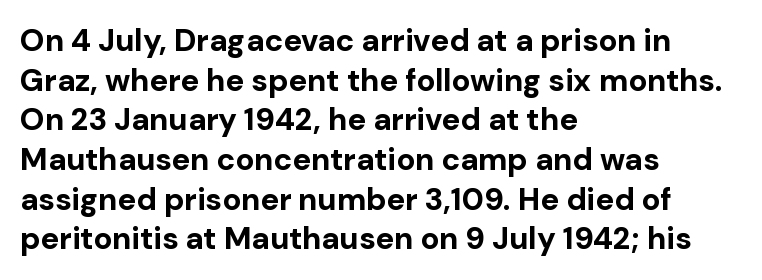
{"serif": "no", "italic": "no", "bold": "yes", "weight": "bold", "width": "normal", "stroke_contrast": "low", "x_height": "medium", "monospaced": "no", "underline": "no", "align": "left", "line_spacing": "normal", "line_spacing_ratio": 1.28, "letter_spacing": "normal", "letter_spacing_em": 0.0, "glyph_px": 31}
